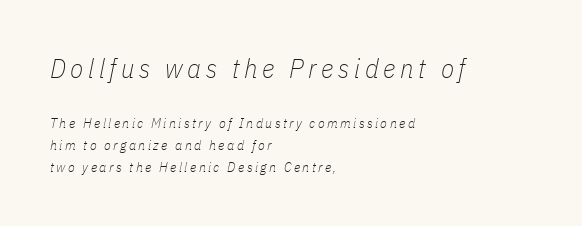
In terms of leading, this rendering sits right in the middle. The glyphs look as if they've been sheared to an angle. Descenders hang freely into open space. All the whitespace from short lines collects on the right.
